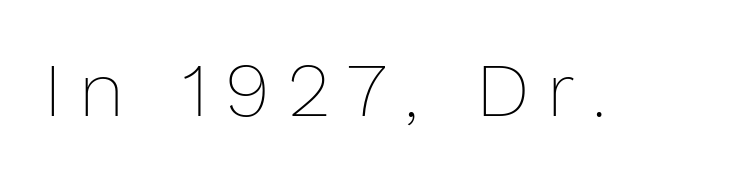
The image shows 77 px thin type, upright; set unusually wide letter spacing (+0.23 em), not underlined; low stroke contrast and a medium x-height.
